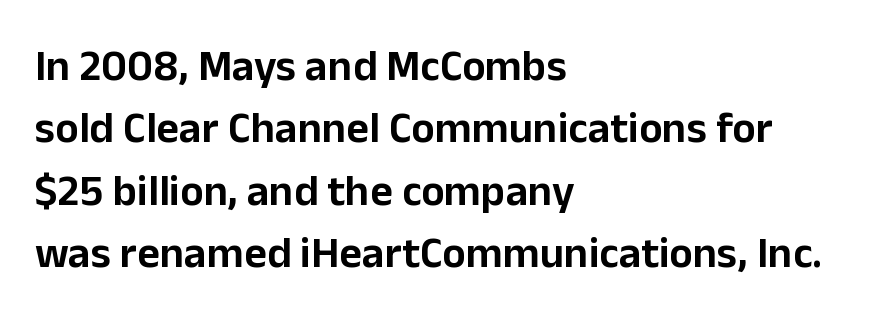
Q: Is the text italic (slanted)? A: No, it is upright.
Q: Is the typeface a serif or a sans-serif typeface? A: Sans-serif.
Q: Is the text underlined? A: No.
Q: How is the paragraph aligned? A: Left-aligned.
Q: Is the spacing between letters normal or unusually wide? A: Normal.
Q: Is the spacing between lines tight, normal or loose? A: Normal.
Q: Width (condensed, normal, or wide)? A: Normal.
Q: Stroke contrast? A: Low.
Q: x-height? A: Medium.
Q: Monospaced? A: No.
